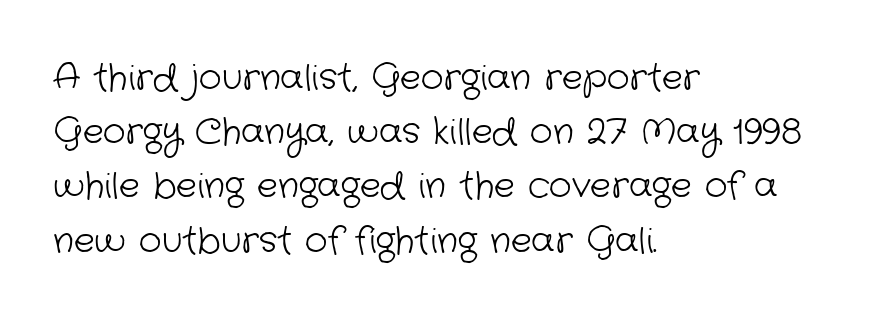
Q: Is the text bold? A: No.
Q: Is the typeface a serif or a sans-serif typeface? A: Sans-serif.
Q: Is the text underlined? A: No.
Q: How is the paragraph aligned? A: Left-aligned.
Q: Is the spacing between letters normal or unusually wide? A: Normal.
Q: Is the spacing between lines tight, normal or loose? A: Normal.
Q: Width (condensed, normal, or wide)? A: Normal.
Q: Stroke contrast? A: Low.
Q: x-height? A: Medium.
Q: Monospaced? A: No.
